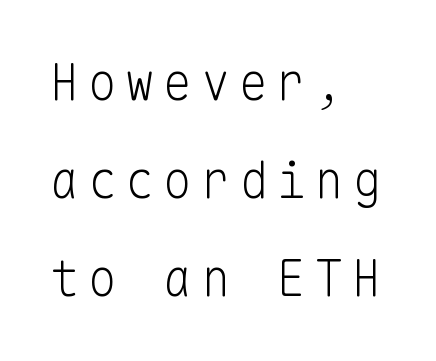
Q: Is the text bold? A: No.
Q: Is the text italic (slanted)? A: No, it is upright.
Q: Is the typeface a serif or a sans-serif typeface? A: Sans-serif.
Q: Is the text underlined? A: No.
Q: How is the paragraph aligned? A: Left-aligned.
Q: Is the spacing between lines tight, normal or loose? A: Loose.
Q: Width (condensed, normal, or wide)? A: Normal.
Q: Stroke contrast? A: Low.
Q: x-height? A: Medium.
Q: Monospaced? A: Yes.
